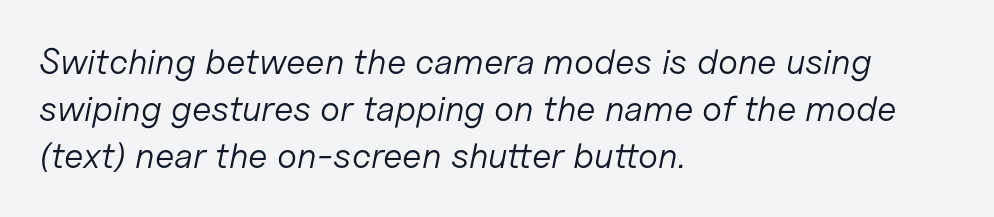
The image shows 36 px light type, italic (leaning right); set left-aligned, normal line spacing (1.31x), normal letter spacing, not underlined; low stroke contrast and a medium x-height.
